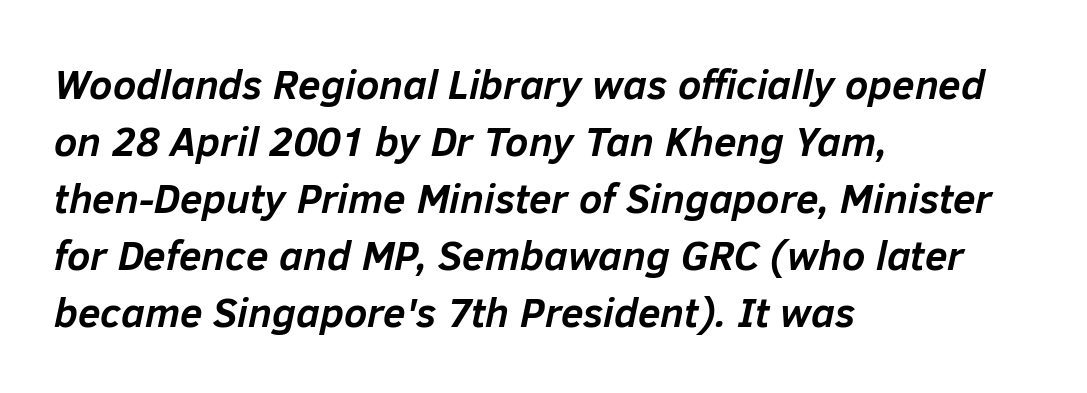
{"italic": "yes", "lean": "right", "slant_degrees": 12, "bold": "yes", "weight": "semibold", "width": "normal", "stroke_contrast": "low", "x_height": "medium", "monospaced": "no", "underline": "no", "align": "left", "line_spacing": "normal", "line_spacing_ratio": 1.39, "letter_spacing": "normal", "letter_spacing_em": 0.0, "glyph_px": 41}
